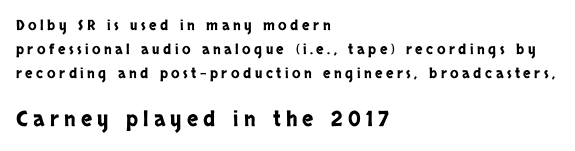
The image shows 21 px text type, upright; set left-aligned, line spacing 1.73x, unusually wide letter spacing (+0.25 em), not underlined; the second (bottom) block is 1.5x larger.
